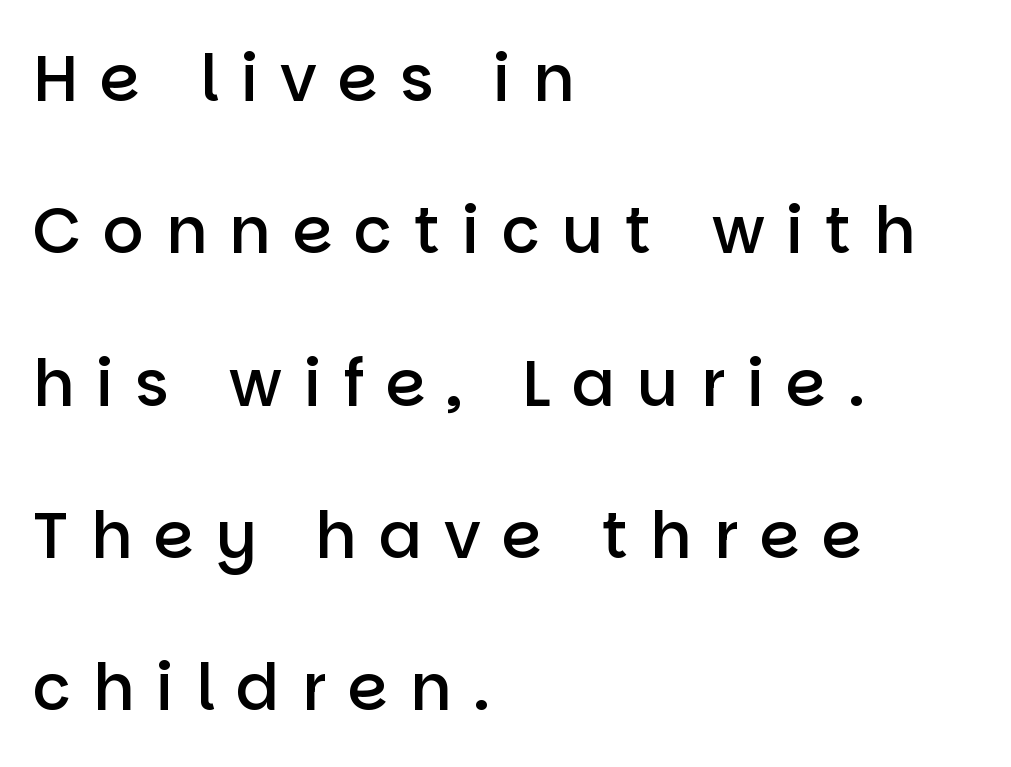
{"serif": "no", "italic": "no", "bold": "semi", "weight": "semibold", "width": "normal", "stroke_contrast": "low", "x_height": "large", "monospaced": "no", "underline": "no", "align": "left", "line_spacing": "loose", "line_spacing_ratio": 2.38, "letter_spacing": "wide", "letter_spacing_em": 0.34, "glyph_px": 64}
